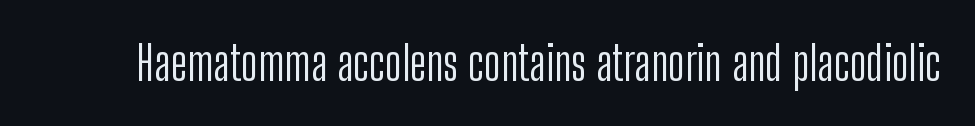
The image shows 47 px light, condensed sans-serif type, upright; set normal letter spacing, not underlined; low stroke contrast and a medium x-height.
